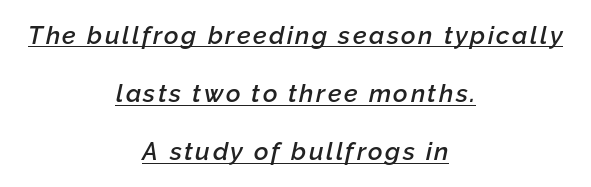
Q: Is the text bold? A: Semi-bold.
Q: Is the text italic (slanted)? A: Yes, it leans right by about 12 degrees.
Q: Is the text underlined? A: Yes.
Q: How is the paragraph aligned? A: Centered.
Q: Is the spacing between lines tight, normal or loose? A: Loose.
